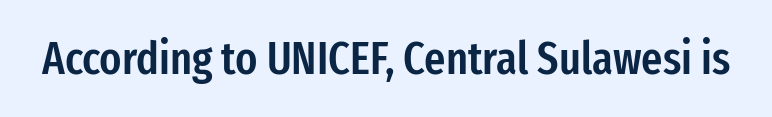
Q: Is the text bold? A: Semi-bold.
Q: Is the text italic (slanted)? A: No, it is upright.
Q: Is the typeface a serif or a sans-serif typeface? A: Sans-serif.
Q: Is the text underlined? A: No.
Q: Is the spacing between letters normal or unusually wide? A: Normal.
Q: Width (condensed, normal, or wide)? A: Condensed.
Q: Stroke contrast? A: Low.
Q: x-height? A: Medium.
Q: Monospaced? A: No.
